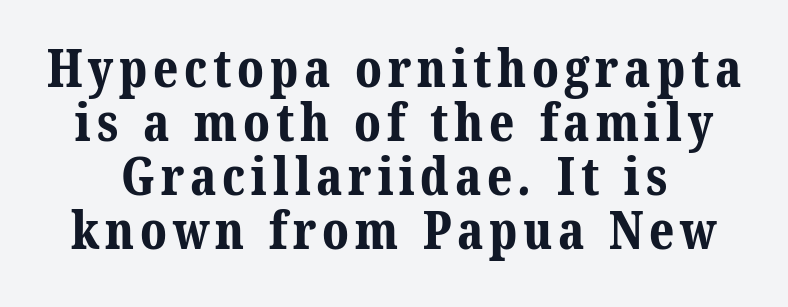
The image shows 52 px bold serif type; set tight line spacing (1.04x), not underlined; medium stroke contrast and a medium x-height.
